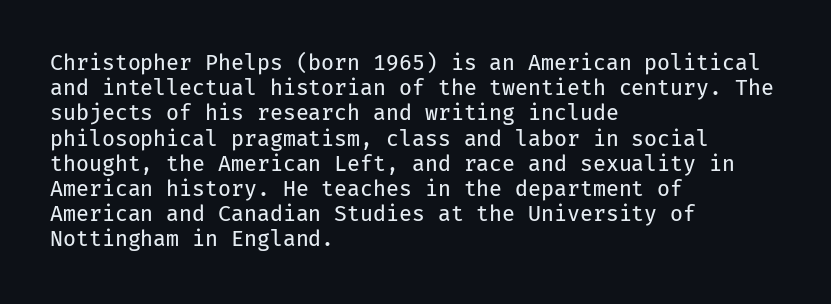
Q: Is the text bold? A: No.
Q: Is the text italic (slanted)? A: No, it is upright.
Q: Is the text underlined? A: No.
Q: How is the paragraph aligned? A: Left-aligned.
Q: Is the spacing between letters normal or unusually wide? A: Normal.
